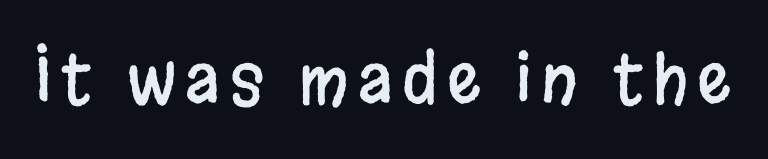
{"serif": "no", "italic": "no", "width": "condensed", "stroke_contrast": "low", "x_height": "large", "monospaced": "no", "underline": "no", "glyph_px": 66}
